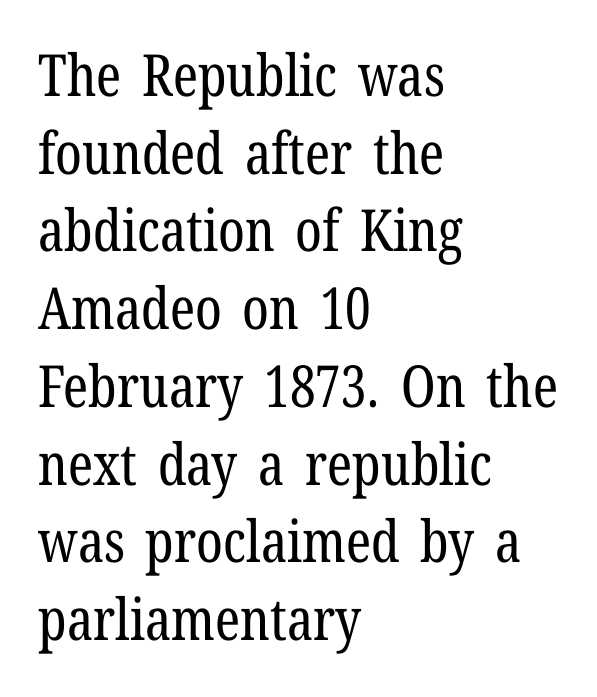
{"serif": "yes", "italic": "no", "bold": "no", "weight": "regular", "width": "condensed", "stroke_contrast": "low", "x_height": "medium", "monospaced": "no", "underline": "no", "align": "left", "line_spacing": "normal", "line_spacing_ratio": 1.34, "letter_spacing": "normal", "letter_spacing_em": 0.0, "glyph_px": 58}
